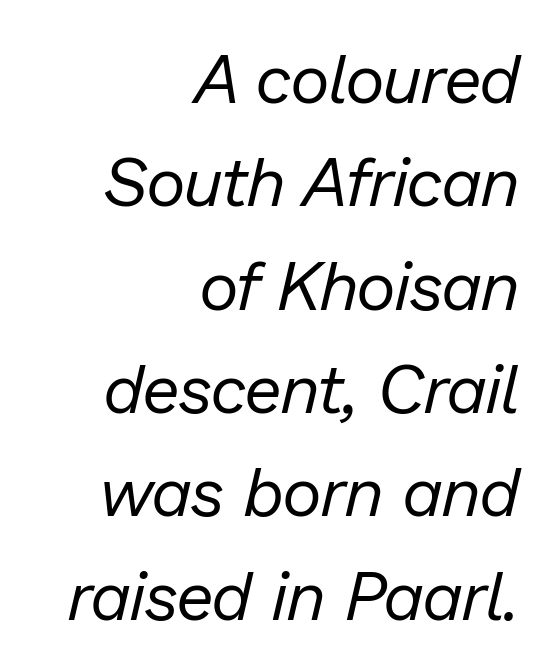
The strokes are not fattened; the text isn't bold. The block of text has a typical density, with ordinary space between rows. The text carries the slant typical of an italic or oblique font. The face used here is proportionally spaced, like ordinary book or web type. The area under the type is left untouched. If you drew a ruler down the right edge, every line would touch it.
